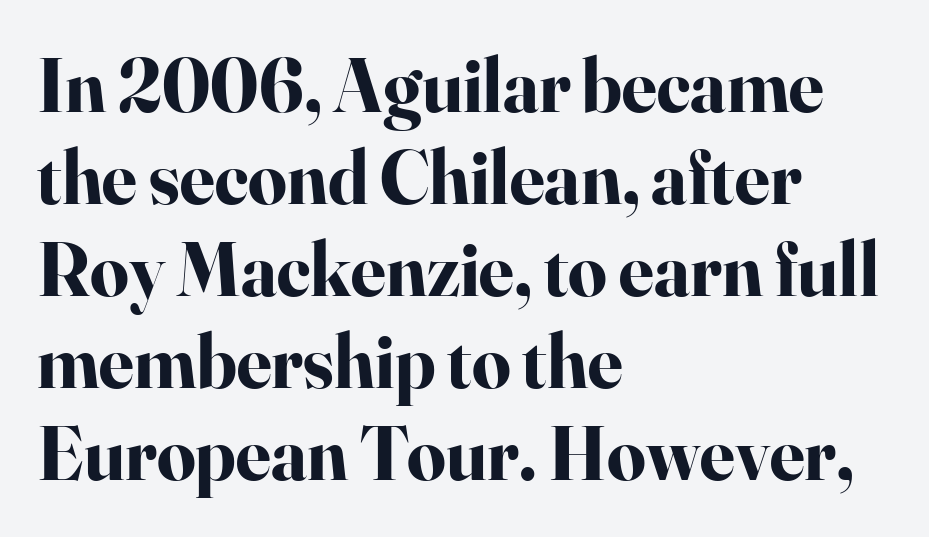
{"serif": "yes", "italic": "no", "bold": "yes", "weight": "bold", "width": "normal", "stroke_contrast": "high", "x_height": "small", "monospaced": "no", "underline": "no", "align": "left", "line_spacing_ratio": 1.21, "letter_spacing": "normal", "letter_spacing_em": 0.0, "glyph_px": 76}
